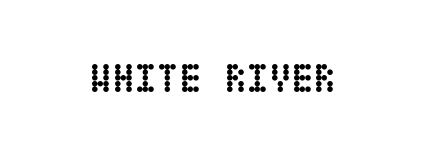
Q: Is the text bold? A: Yes.
Q: Is the text italic (slanted)? A: No, it is upright.
Q: Is the text underlined? A: No.
Q: Is the spacing between letters normal or unusually wide? A: Normal.
Q: Width (condensed, normal, or wide)? A: Condensed.
Q: Stroke contrast? A: Low.
Q: x-height? A: Large.
